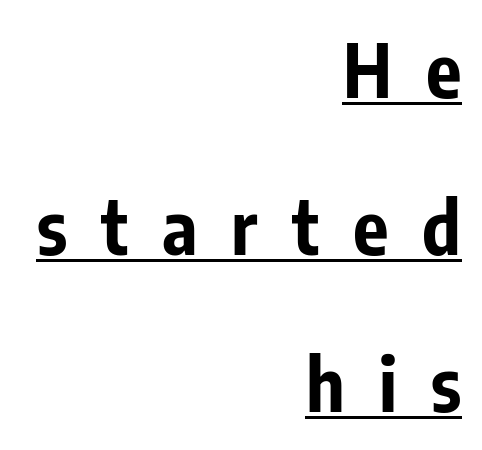
Interline gaps are noticeably wide in this sample. This rendering uses right alignment, leaving the left contour irregular. The face used here is proportionally spaced, like ordinary book or web type. Caption: bold face, heavy strokes. Characters follow at a spacing far wider than the type designer built in. This is sans-serif lettering, the kind often seen on screens and signage.
